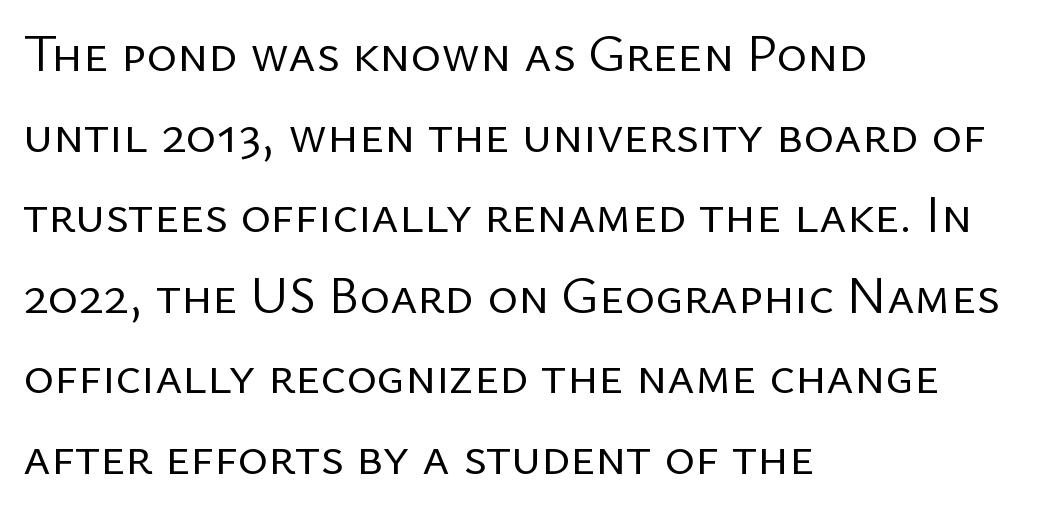
The image shows 52 px regular-weight sans-serif type, upright; set left-aligned, normal line spacing (1.55x), normal letter spacing, not underlined; low stroke contrast and a medium x-height.
